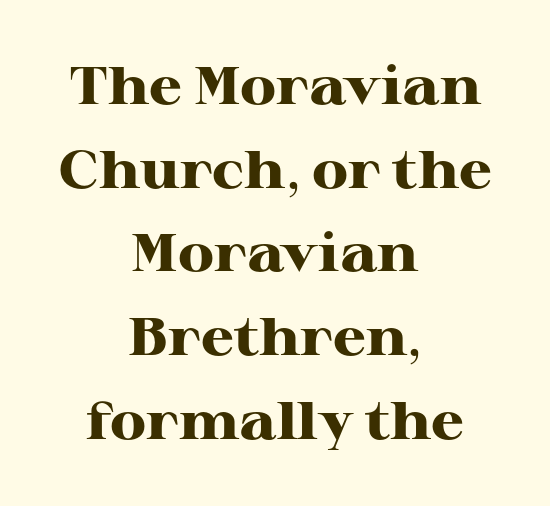
Character widths vary here, with narrow letters taking less room than wide ones. Quick note: interline space is typical. Notice how thick the strokes are: this is what a full bold looks like. This sample uses an upright cut, with every glyph sitting square on the baseline.
